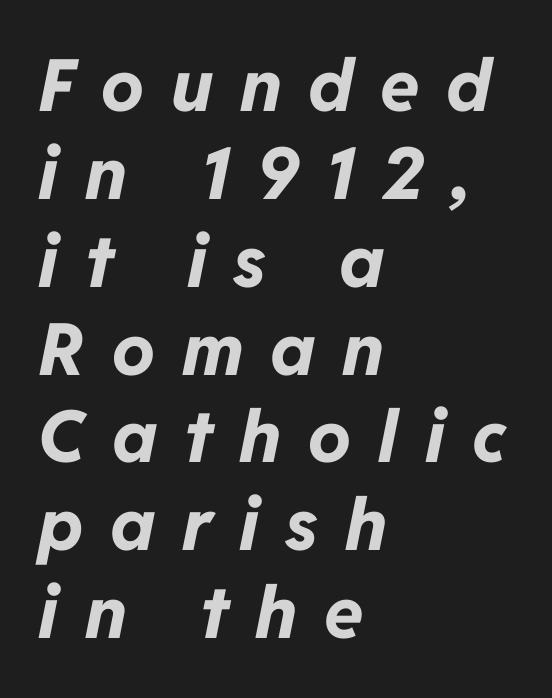
{"italic": "yes", "lean": "right", "slant_degrees": 11, "bold": "yes", "weight": "bold", "width": "normal", "stroke_contrast": "low", "x_height": "medium", "monospaced": "no", "underline": "no", "align": "left", "line_spacing_ratio": 1.22, "letter_spacing": "wide", "letter_spacing_em": 0.37, "glyph_px": 72}
